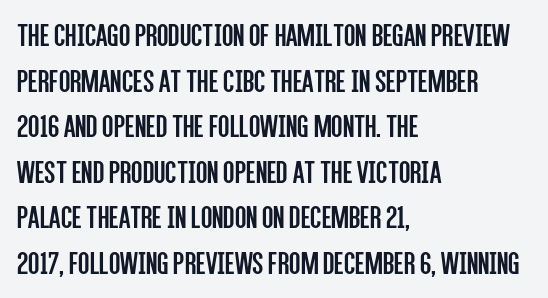
{"serif": "no", "italic": "no", "bold": "no", "weight": "regular", "width": "condensed", "stroke_contrast": "low", "x_height": "large", "monospaced": "no", "underline": "no", "align": "left", "line_spacing": "normal", "line_spacing_ratio": 1.38, "letter_spacing": "normal", "letter_spacing_em": 0.0, "glyph_px": 33}
